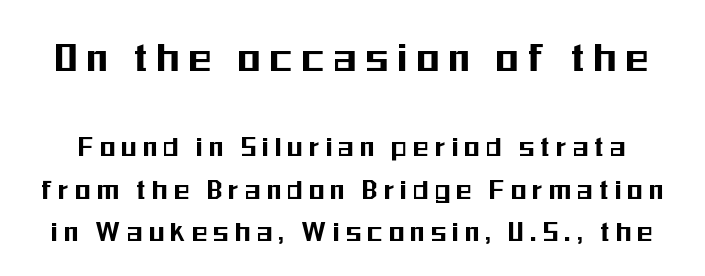
The image shows 46 px condensed sans-serif type, upright; set normal line spacing (1.36x), unusually wide letter spacing (+0.22 em), not underlined; the first (top) block is 1.48x larger; medium stroke contrast and a medium x-height.
